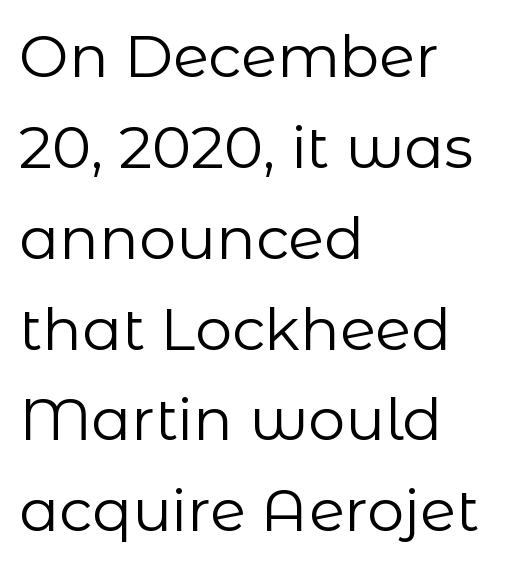
Q: Is the text bold? A: No.
Q: Is the text italic (slanted)? A: No, it is upright.
Q: Is the typeface a serif or a sans-serif typeface? A: Sans-serif.
Q: Is the text underlined? A: No.
Q: How is the paragraph aligned? A: Left-aligned.
Q: Is the spacing between letters normal or unusually wide? A: Normal.
Q: Is the spacing between lines tight, normal or loose? A: Normal.
Q: Width (condensed, normal, or wide)? A: Normal.
Q: Stroke contrast? A: Low.
Q: x-height? A: Medium.
Q: Monospaced? A: No.
